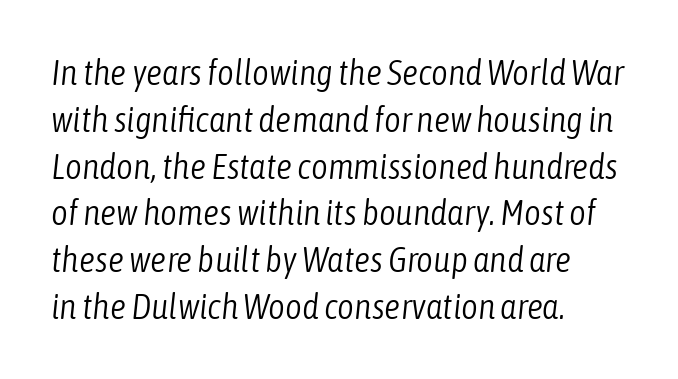
Stems and bowls with no extra thickness — not bold. The lines in this sample share a left origin and differ only in where they stop. Does extra space separate the letters? No, they use regular spacing. Looking at the ascenders, they clearly lean. The rendering uses a moderate line-height, typical for paragraphs. This sample has the flowing, uneven cadence of proportional lettering.
